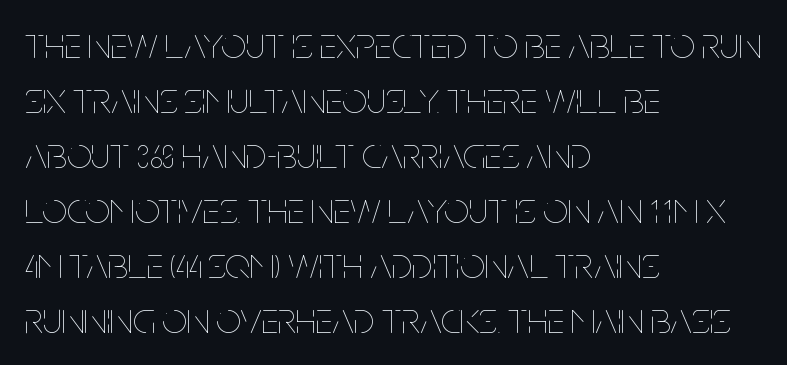
{"italic": "no", "bold": "no", "weight": "thin", "width": "condensed", "stroke_contrast": "low", "x_height": "large", "monospaced": "no", "underline": "no", "align": "left", "line_spacing": "normal", "line_spacing_ratio": 1.25, "letter_spacing": "normal", "letter_spacing_em": 0.0, "glyph_px": 44}
